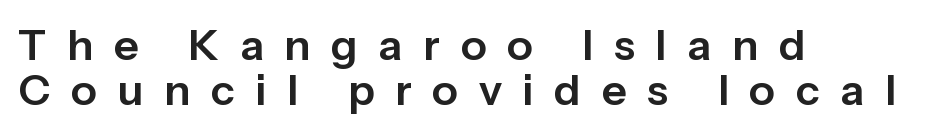
{"serif": "no", "italic": "no", "width": "normal", "stroke_contrast": "low", "x_height": "medium", "monospaced": "no", "underline": "no", "align": "left", "line_spacing": "tight", "line_spacing_ratio": 1.04, "letter_spacing": "wide", "letter_spacing_em": 0.48, "glyph_px": 43}
